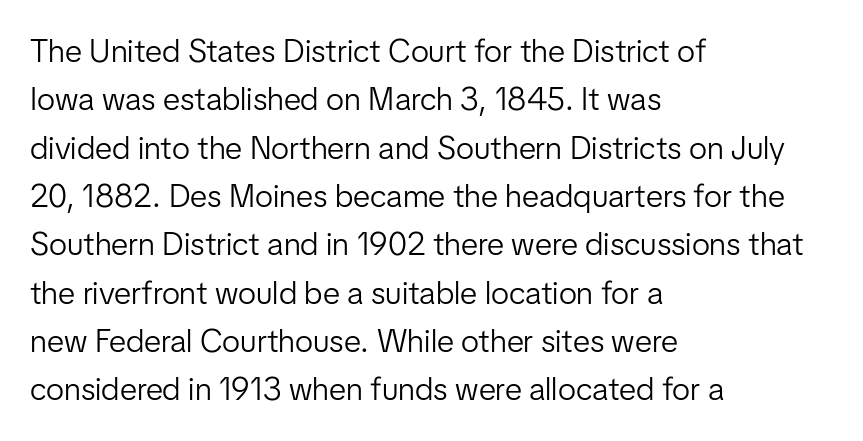
Q: Is the text bold? A: No.
Q: Is the text italic (slanted)? A: No, it is upright.
Q: Is the typeface a serif or a sans-serif typeface? A: Sans-serif.
Q: Is the text underlined? A: No.
Q: How is the paragraph aligned? A: Left-aligned.
Q: Is the spacing between letters normal or unusually wide? A: Normal.
Q: Is the spacing between lines tight, normal or loose? A: Normal.
Q: Width (condensed, normal, or wide)? A: Normal.
Q: Stroke contrast? A: Low.
Q: x-height? A: Medium.
Q: Monospaced? A: No.
